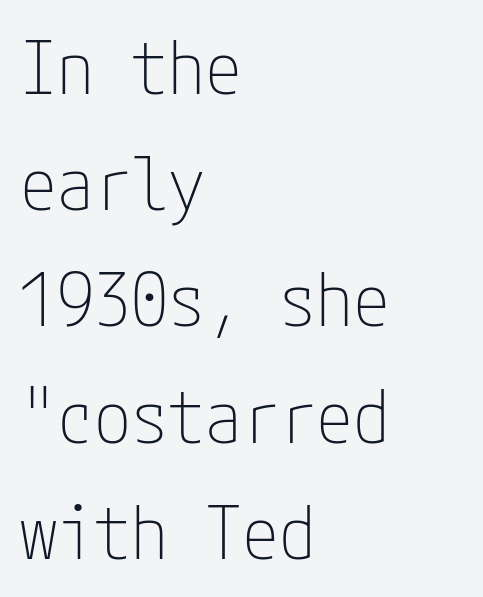
The image shows 74 px thin, condensed sans-serif type, upright; set left-aligned, normal line spacing (1.57x), normal letter spacing, not underlined; low stroke contrast and a medium x-height.
